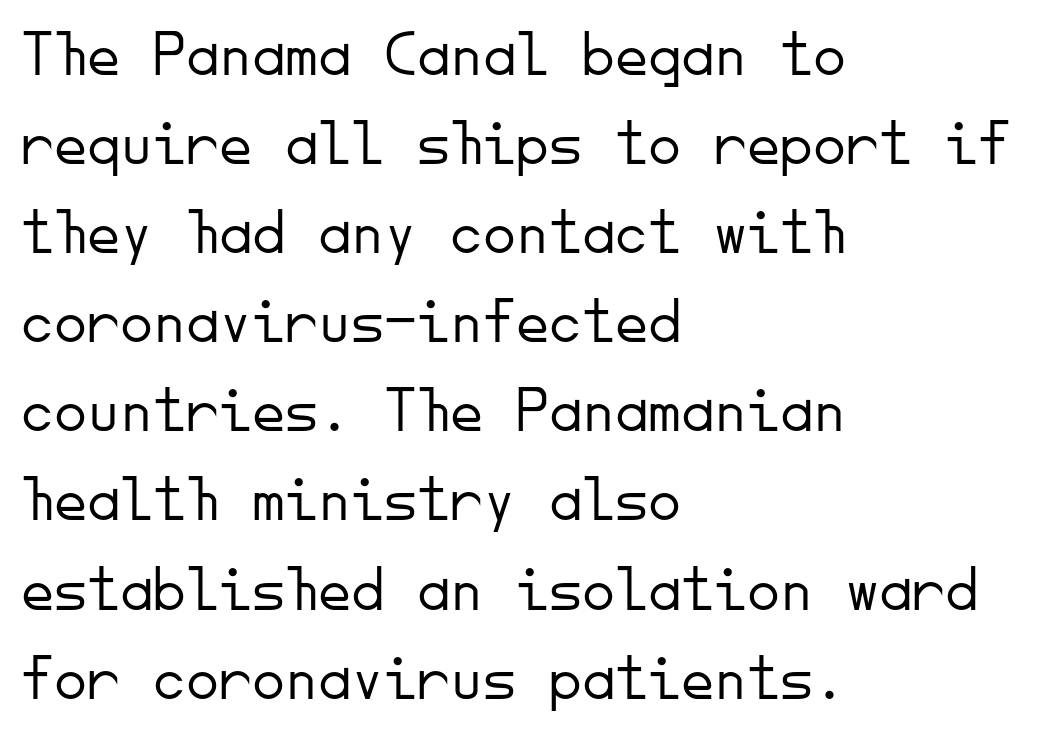
Unlike italic type, these characters show no tilt at all. The letters sit at their default tracking, neither squeezed nor spread. Clear beneath every line of the passage. The weight would be labelled regular, book, light, or lighter still. These lines are rendered in a fixed-pitch font. Each letter's strokes conclude bluntly, with no projecting serifs.
